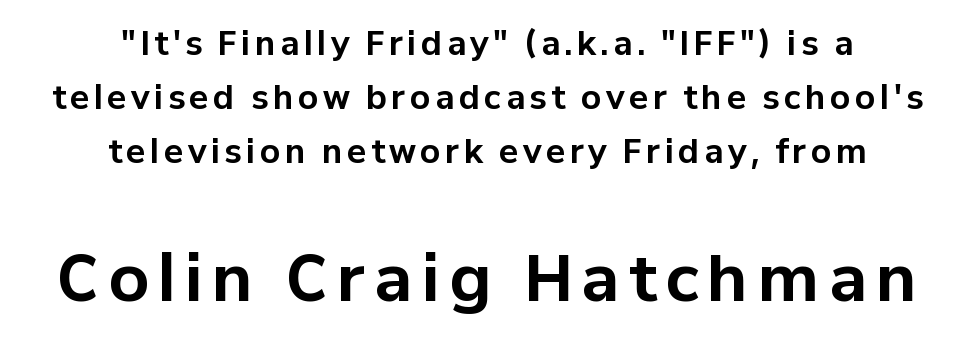
The image shows 64 px bold sans-serif type, upright; set centered, normal line spacing (1.69x), not underlined; the second (bottom) block is 2.0x larger; low stroke contrast and a medium x-height.
